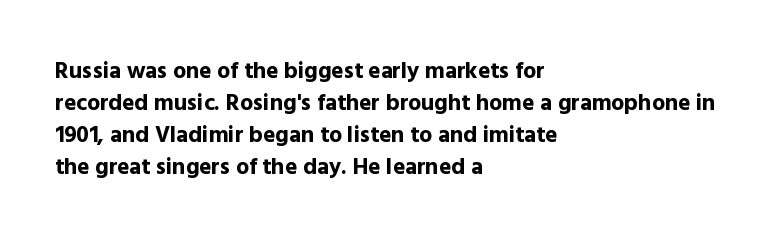
{"italic": "no", "bold": "yes", "underline": "no", "align": "left", "line_spacing": "normal", "line_spacing_ratio": 1.39, "letter_spacing": "normal", "letter_spacing_em": 0.0, "glyph_px": 23}
